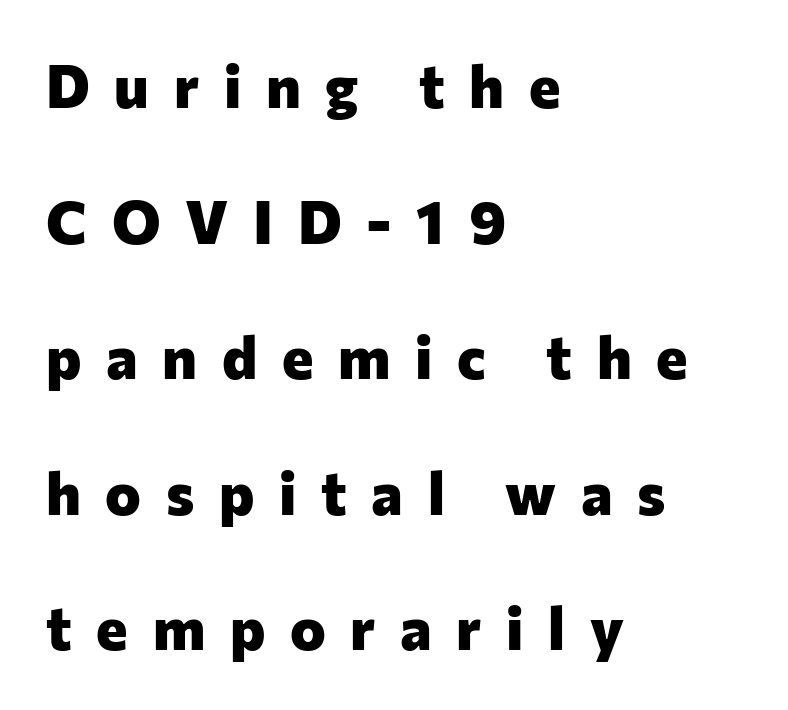
The image shows 60 px heavy sans-serif type, upright; set left-aligned, loose line spacing (2.26x), unusually wide letter spacing (+0.41 em), not underlined; low stroke contrast and a medium x-height.
